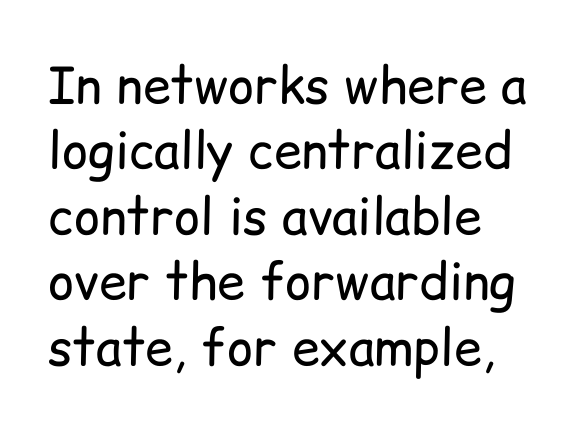
No italicization has been applied; the sample stays upright. Has an underline been added? It has not. The designer left line spacing at the default. Look at the bottom of the vertical strokes: they stop flat, with no serifs. Does extra space separate the letters? No, they use regular spacing. Proportional: the letters do not fall into vertical columns.
